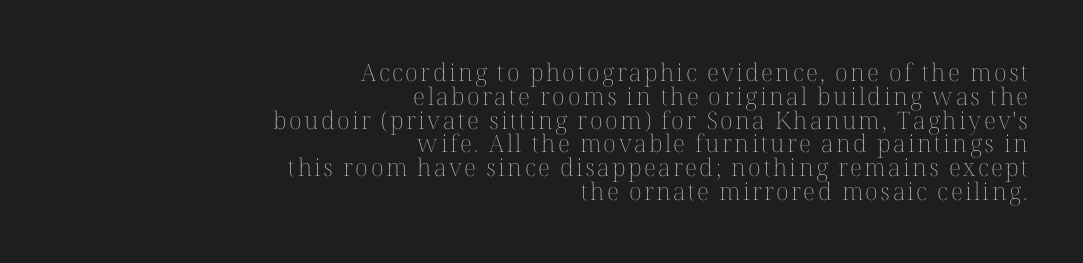
The image shows 24 px text type, upright; set right-aligned, tight line spacing (0.99x), not underlined.
